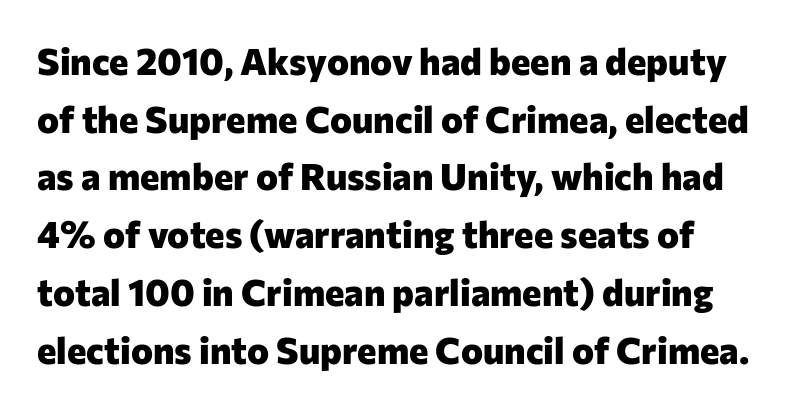
{"serif": "no", "italic": "no", "bold": "yes", "weight": "heavy", "width": "normal", "stroke_contrast": "low", "x_height": "medium", "monospaced": "no", "underline": "no", "line_spacing": "normal", "line_spacing_ratio": 1.56, "letter_spacing": "normal", "letter_spacing_em": 0.0, "glyph_px": 37}
